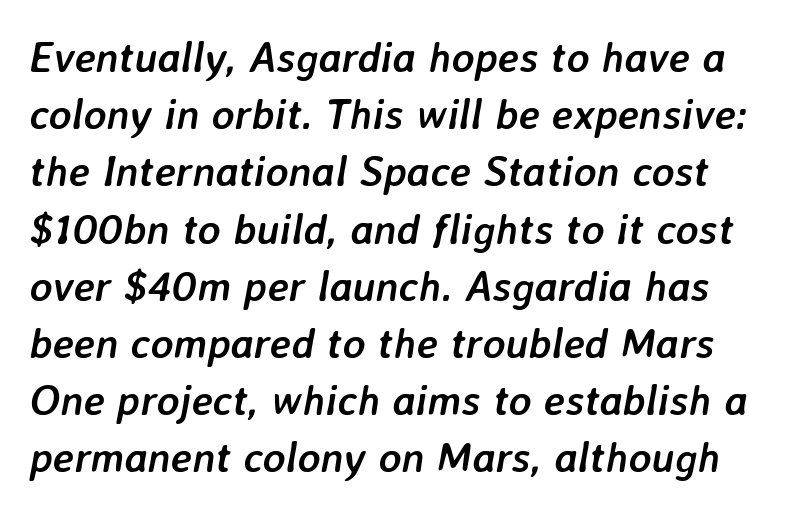
Q: Is the text bold? A: Yes.
Q: Is the text italic (slanted)? A: Yes, it leans right by about 7 degrees.
Q: Is the text underlined? A: No.
Q: Is the spacing between letters normal or unusually wide? A: Normal.
Q: Is the spacing between lines tight, normal or loose? A: Normal.
Q: Width (condensed, normal, or wide)? A: Normal.
Q: Stroke contrast? A: Low.
Q: x-height? A: Medium.
Q: Monospaced? A: No.
